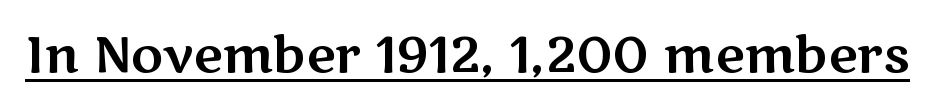
Q: Is the text italic (slanted)? A: No, it is upright.
Q: Is the typeface a serif or a sans-serif typeface? A: Sans-serif.
Q: Is the text underlined? A: Yes.
Q: Is the spacing between letters normal or unusually wide? A: Normal.
Q: Width (condensed, normal, or wide)? A: Wide.
Q: Stroke contrast? A: Medium.
Q: x-height? A: Medium.
Q: Monospaced? A: No.
